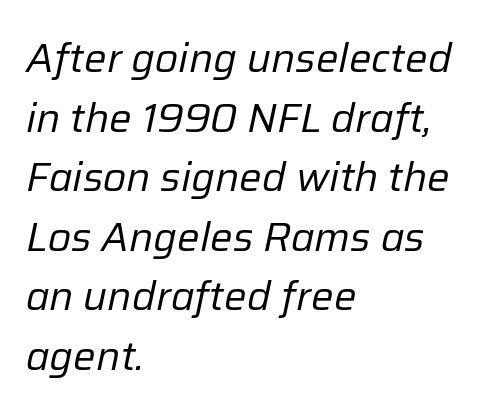
Q: Is the text bold? A: No.
Q: Is the text italic (slanted)? A: Yes, it leans right by about 12 degrees.
Q: Is the text underlined? A: No.
Q: How is the paragraph aligned? A: Left-aligned.
Q: Is the spacing between letters normal or unusually wide? A: Normal.
Q: Is the spacing between lines tight, normal or loose? A: Normal.
Q: Width (condensed, normal, or wide)? A: Normal.
Q: Stroke contrast? A: Low.
Q: x-height? A: Medium.
Q: Monospaced? A: No.
